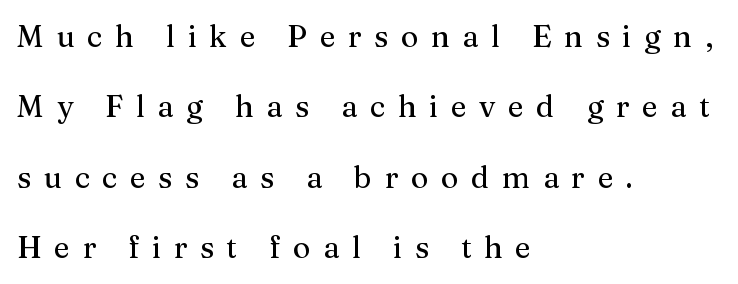
The image shows 30 px serif type, upright; set left-aligned, loose line spacing (2.35x), unusually wide letter spacing (+0.42 em), not underlined; medium stroke contrast and a medium x-height.
